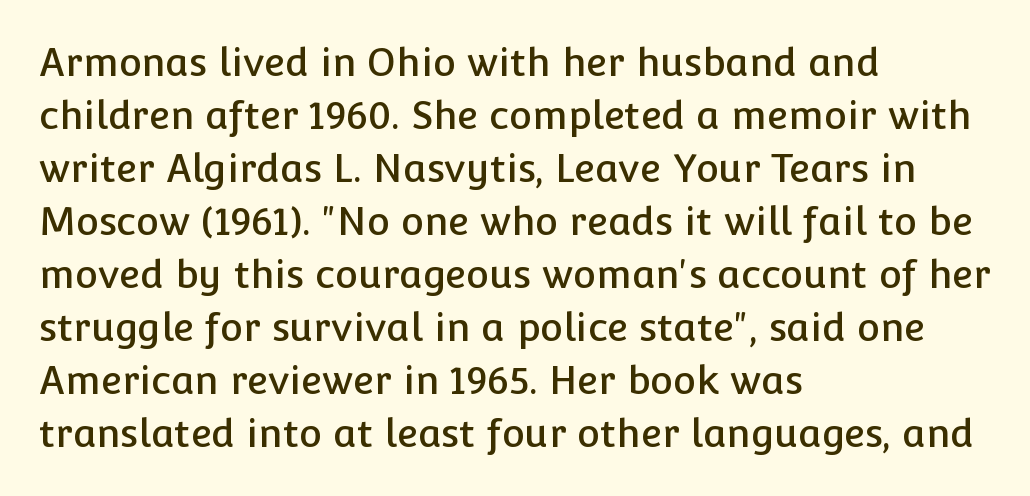
{"serif": "no", "italic": "no", "width": "normal", "stroke_contrast": "low", "x_height": "medium", "monospaced": "no", "underline": "no", "align": "left", "line_spacing": "normal", "line_spacing_ratio": 1.36, "letter_spacing": "normal", "letter_spacing_em": 0.0, "glyph_px": 39}
